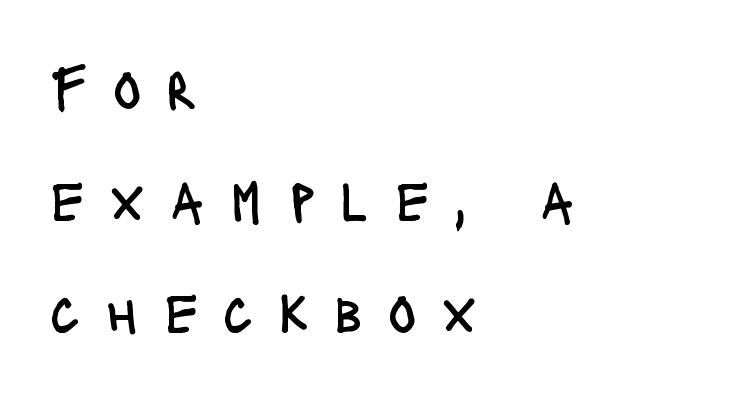
The image shows 59 px regular-weight, condensed sans-serif type, upright; set left-aligned, loose line spacing (1.9x), unusually wide letter spacing (+0.43 em), not underlined; low stroke contrast and a large x-height.
